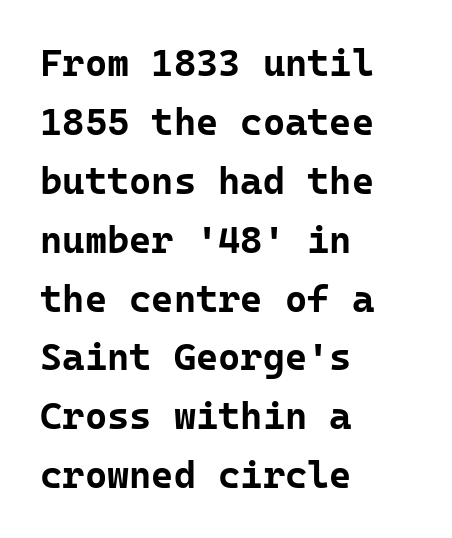
{"serif": "no", "italic": "no", "bold": "yes", "weight": "bold", "width": "normal", "stroke_contrast": "low", "x_height": "medium", "monospaced": "yes", "underline": "no", "align": "left", "line_spacing": "normal", "line_spacing_ratio": 1.55, "letter_spacing": "normal", "letter_spacing_em": 0.0, "glyph_px": 38}
